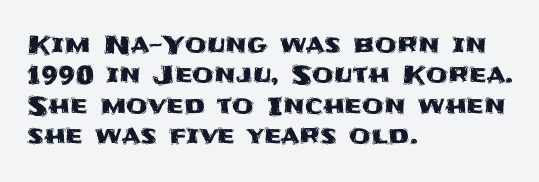
Q: Is the text italic (slanted)? A: No, it is upright.
Q: Is the text underlined? A: No.
Q: How is the paragraph aligned? A: Left-aligned.
Q: Is the spacing between letters normal or unusually wide? A: Normal.
